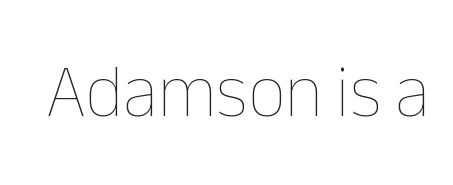
{"italic": "no", "bold": "no", "weight": "thin", "width": "normal", "stroke_contrast": "low", "x_height": "medium", "monospaced": "no", "underline": "no", "letter_spacing": "normal", "letter_spacing_em": 0.0, "glyph_px": 74}
